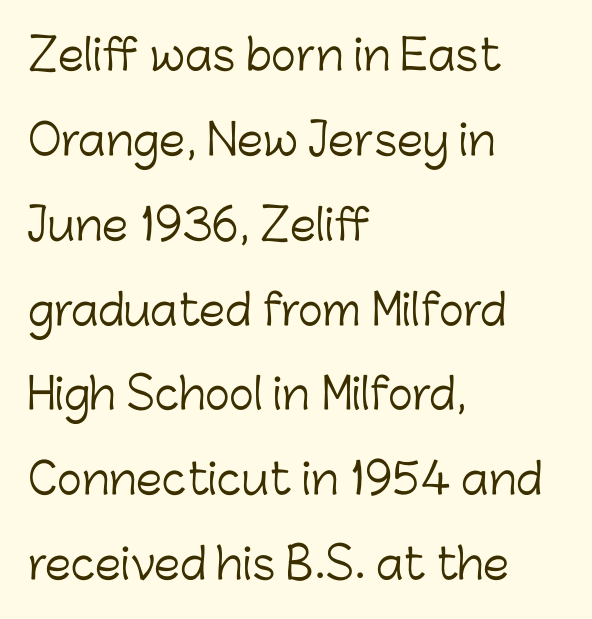
The image shows 42 px light sans-serif type, upright; set left-aligned, loose line spacing (2.02x), normal letter spacing, not underlined; low stroke contrast and a medium x-height.
